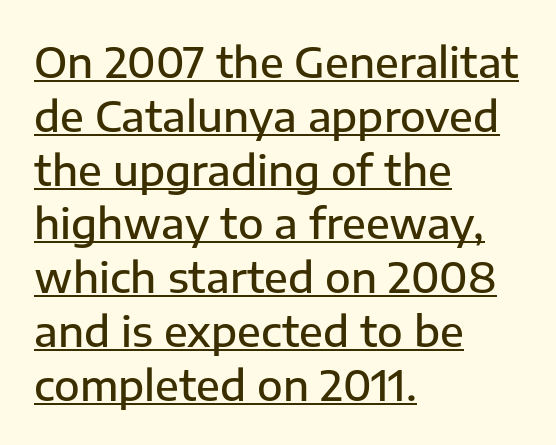
The image shows 42 px semibold sans-serif type, upright; set left-aligned, normal line spacing (1.28x), normal letter spacing, underlined; low stroke contrast and a medium x-height.
